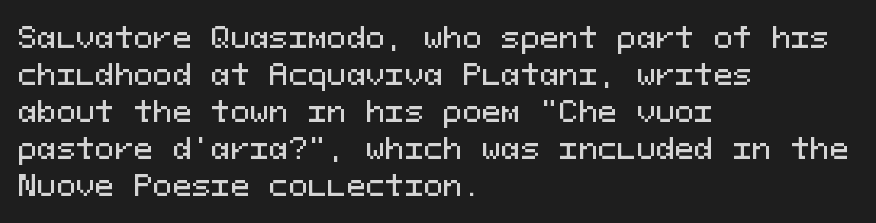
Q: Is the text italic (slanted)? A: No, it is upright.
Q: Is the typeface a serif or a sans-serif typeface? A: Sans-serif.
Q: Is the text underlined? A: No.
Q: How is the paragraph aligned? A: Left-aligned.
Q: Is the spacing between letters normal or unusually wide? A: Normal.
Q: Is the spacing between lines tight, normal or loose? A: Normal.
Q: Width (condensed, normal, or wide)? A: Normal.
Q: Stroke contrast? A: Medium.
Q: x-height? A: Medium.
Q: Monospaced? A: Yes.
